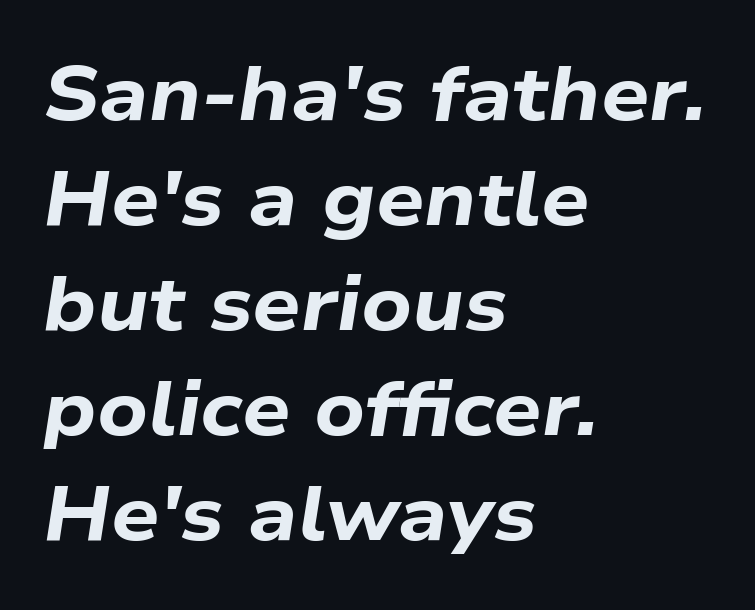
{"italic": "yes", "lean": "right", "slant_degrees": 9, "bold": "yes", "weight": "bold", "width": "wide", "stroke_contrast": "low", "x_height": "medium", "monospaced": "no", "underline": "no", "align": "left", "line_spacing": "normal", "line_spacing_ratio": 1.38, "letter_spacing": "normal", "letter_spacing_em": 0.0, "glyph_px": 76}
